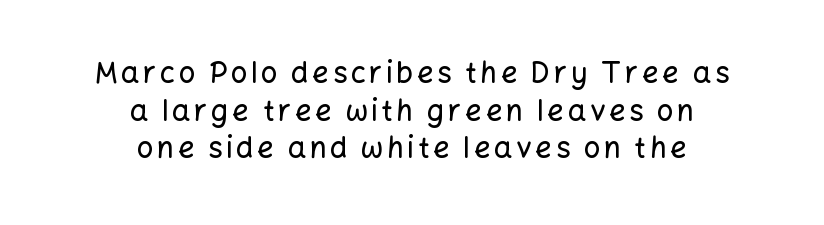
Q: Is the text italic (slanted)? A: No, it is upright.
Q: Is the typeface a serif or a sans-serif typeface? A: Sans-serif.
Q: Is the text underlined? A: No.
Q: How is the paragraph aligned? A: Centered.
Q: Is the spacing between lines tight, normal or loose? A: Normal.
Q: Width (condensed, normal, or wide)? A: Normal.
Q: Stroke contrast? A: Low.
Q: x-height? A: Medium.
Q: Monospaced? A: No.
